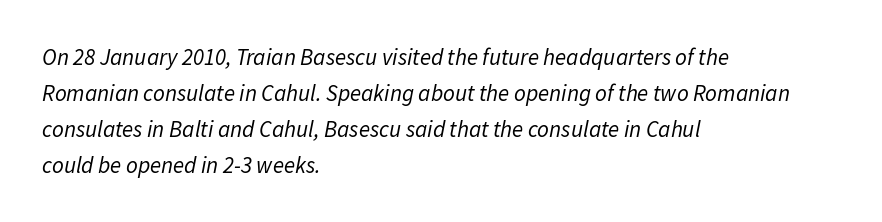
One glance says typical: line gaps are just what's usual. Quick note: italic. Check under the words: just untouched page. Spacing between characters is what you'd get straight out of the box. Each stroke keeps to a modest, everyday thickness or less.
